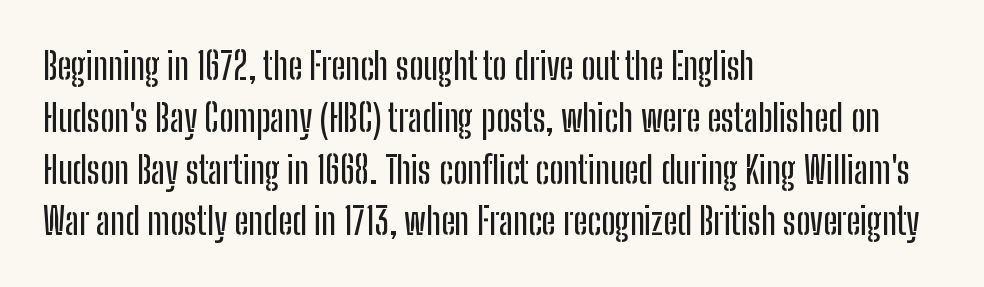
The image shows 37 px condensed sans-serif type, upright; set left-aligned, normal line spacing (1.4x), normal letter spacing, not underlined; low stroke contrast and a medium x-height.
